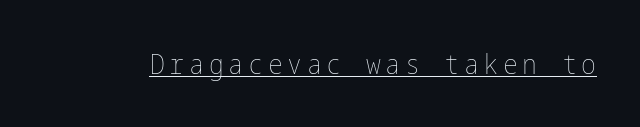
Vertical stems look standard width or narrower in stroke. Rendered with straight, roman letterforms. The glyphs are accompanied by a horizontal stroke just below them.
